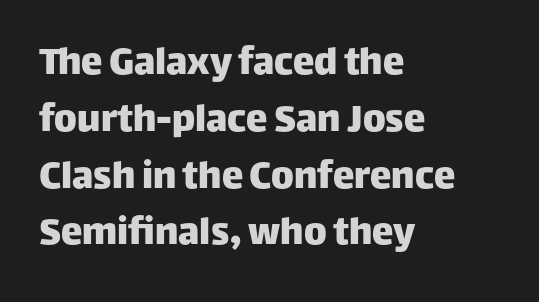
The image shows 43 px sans-serif type, upright; set left-aligned, normal line spacing (1.32x), normal letter spacing, not underlined; low stroke contrast and a large x-height.
